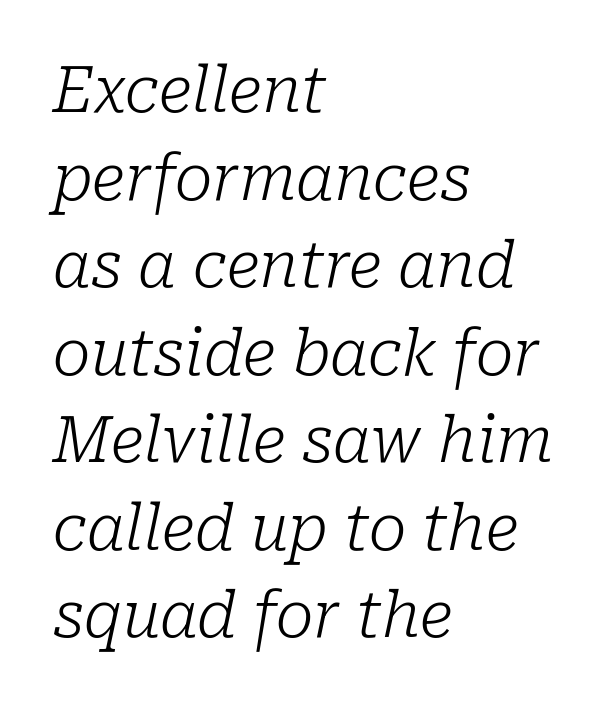
{"serif": "yes", "italic": "yes", "lean": "right", "slant_degrees": 10, "bold": "no", "weight": "light", "width": "normal", "stroke_contrast": "low", "x_height": "medium", "monospaced": "no", "underline": "no", "align": "left", "line_spacing": "normal", "line_spacing_ratio": 1.39, "letter_spacing": "normal", "letter_spacing_em": 0.0, "glyph_px": 63}
